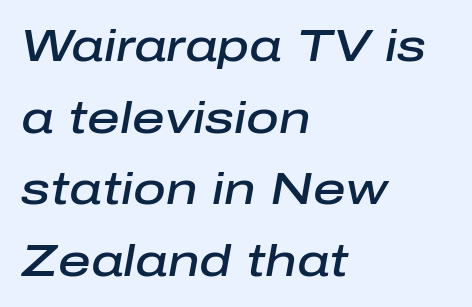
{"italic": "yes", "lean": "right", "slant_degrees": 10, "bold": "semi", "weight": "semibold", "width": "normal", "stroke_contrast": "low", "x_height": "medium", "monospaced": "no", "underline": "no", "align": "left", "line_spacing": "normal", "line_spacing_ratio": 1.59, "letter_spacing": "normal", "letter_spacing_em": 0.0, "glyph_px": 45}
